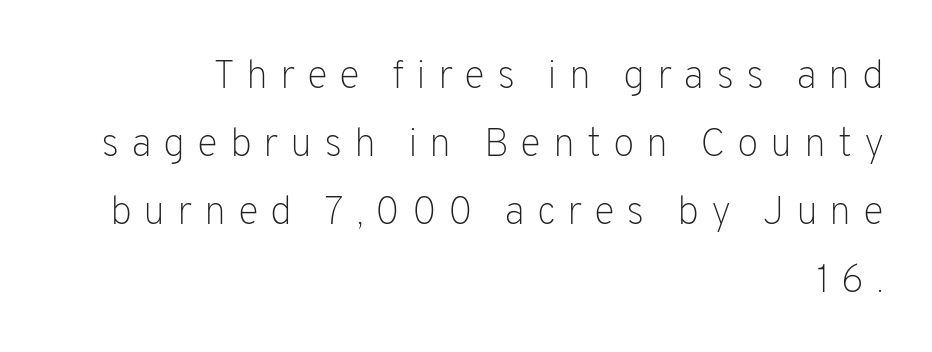
Does the leading feel generous? No, just average. The letters are spread apart with noticeably loose tracking. Nothing sits at the stroke ends, so this counts as sans-serif. Caption: multi-line text, flush right, ragged left. The strip under each line holds only bare page.
